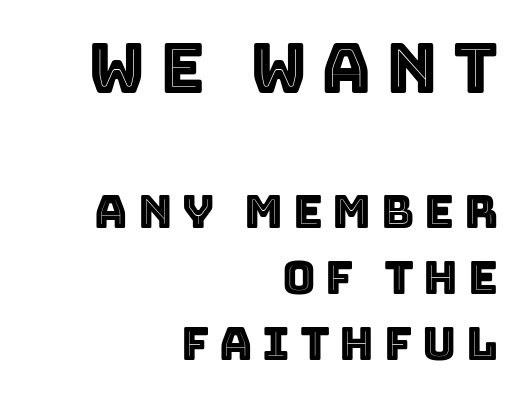
The rendering uses natural spacing where letterforms have individual widths. Quick note: not italic, upright. Leading: standard. Words float on clear page, feet unadorned. Between one letter and the next there's a generous, obvious gap. The letters in the upper block stand taller than those in the block below.
